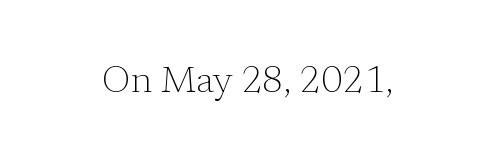
{"serif": "yes", "italic": "no", "bold": "no", "weight": "light", "width": "normal", "stroke_contrast": "low", "x_height": "medium", "monospaced": "no", "underline": "no", "align": "center", "letter_spacing": "normal", "letter_spacing_em": 0.0, "glyph_px": 37}
